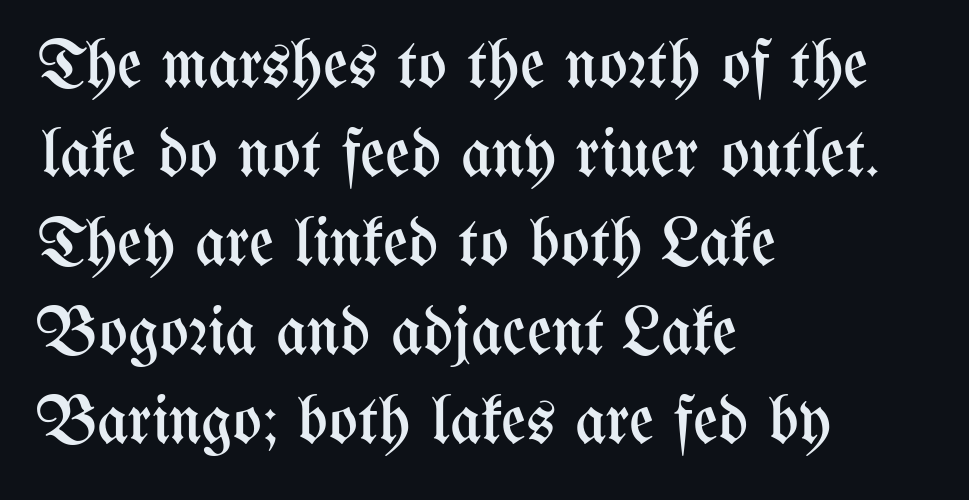
{"italic": "no", "bold": "no", "weight": "regular", "width": "condensed", "stroke_contrast": "medium", "x_height": "medium", "monospaced": "no", "underline": "no", "align": "left", "line_spacing": "normal", "line_spacing_ratio": 1.31, "letter_spacing": "normal", "letter_spacing_em": 0.0, "glyph_px": 68}
